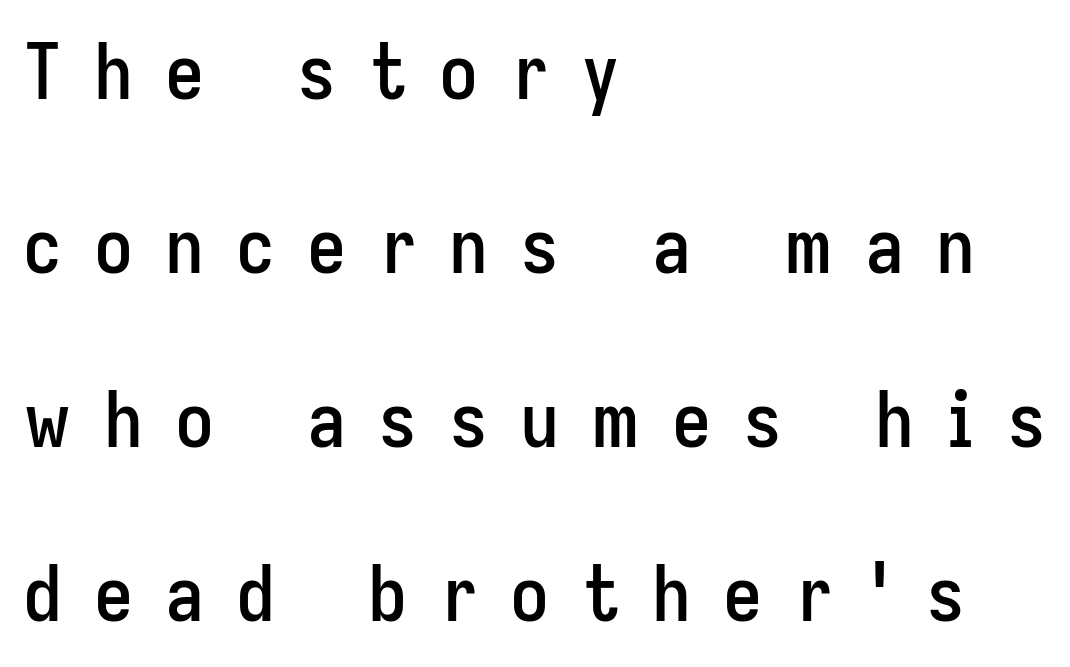
Character widths vary here, with narrow letters taking less room than wide ones. You could fit nearly another row in the gap between these rows. The compositor pushed each line to the left boundary. Note: no serifs on the glyphs. The axis of the letterforms is exactly vertical. The line texture is sparse and dotted thanks to wide tracking.
